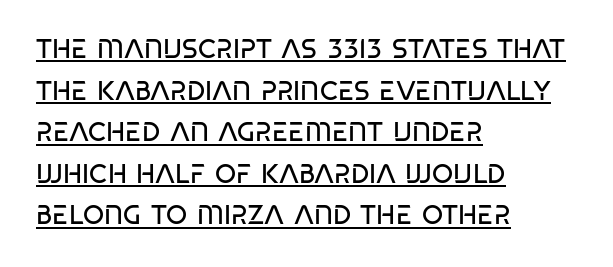
The image shows 27 px text type, upright; set left-aligned, normal line spacing (1.54x), normal letter spacing, underlined.
